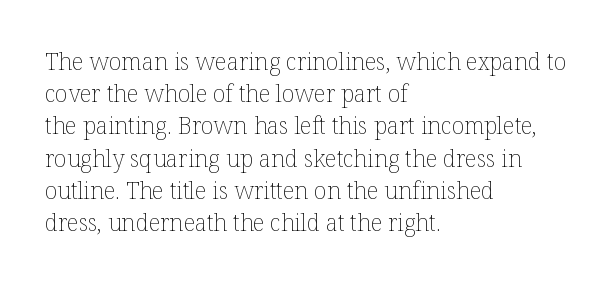
The image shows 23 px text type, upright; set left-aligned, normal line spacing (1.4x), normal letter spacing, not underlined.
